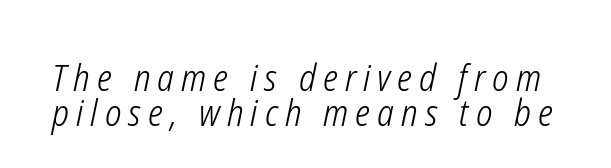
{"italic": "yes", "lean": "right", "slant_degrees": 12, "bold": "no", "weight": "light", "width": "condensed", "stroke_contrast": "low", "x_height": "medium", "monospaced": "no", "underline": "no", "line_spacing": "tight", "line_spacing_ratio": 0.97, "letter_spacing": "wide", "letter_spacing_em": 0.2, "glyph_px": 36}
